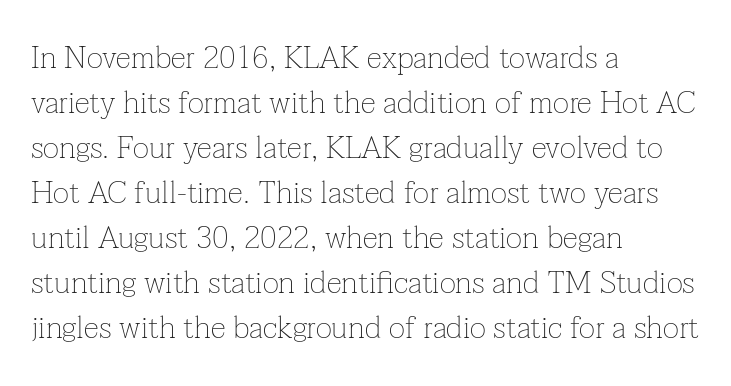
{"serif": "yes", "italic": "no", "bold": "no", "weight": "thin", "width": "normal", "stroke_contrast": "low", "x_height": "medium", "monospaced": "no", "underline": "no", "align": "left", "line_spacing": "normal", "line_spacing_ratio": 1.45, "letter_spacing": "normal", "letter_spacing_em": 0.0, "glyph_px": 31}
